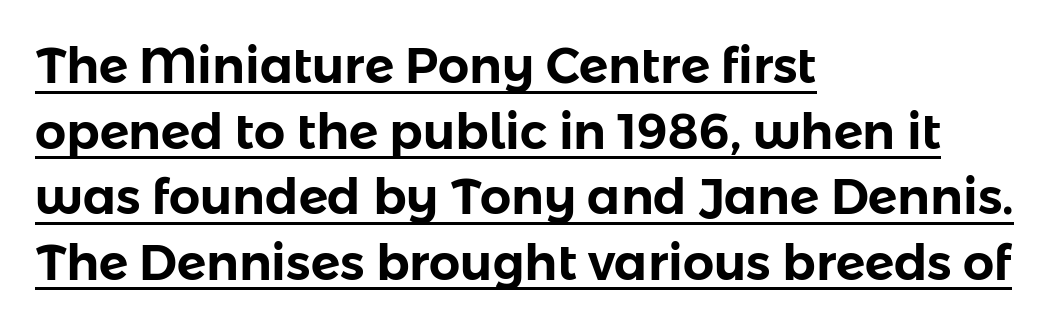
Compared with a centered layout, this one pins lines to the left instead. These lines are rendered in a variable-pitch font. The designer went with a sans here, leaving each stem footless. The line-height multiplier appears to be the usual default. A continuous stroke trails under the words, as in a hyperlink. Standard letterfit; no display-style spreading of the glyphs.
